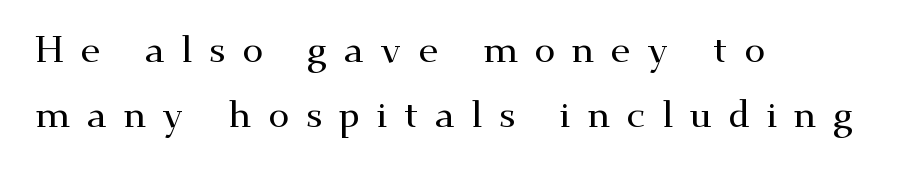
Q: Is the text italic (slanted)? A: No, it is upright.
Q: Is the typeface a serif or a sans-serif typeface? A: Serif.
Q: Is the text underlined? A: No.
Q: How is the paragraph aligned? A: Left-aligned.
Q: Is the spacing between letters normal or unusually wide? A: Unusually wide.
Q: Width (condensed, normal, or wide)? A: Wide.
Q: Stroke contrast? A: Medium.
Q: x-height? A: Small.
Q: Monospaced? A: No.
